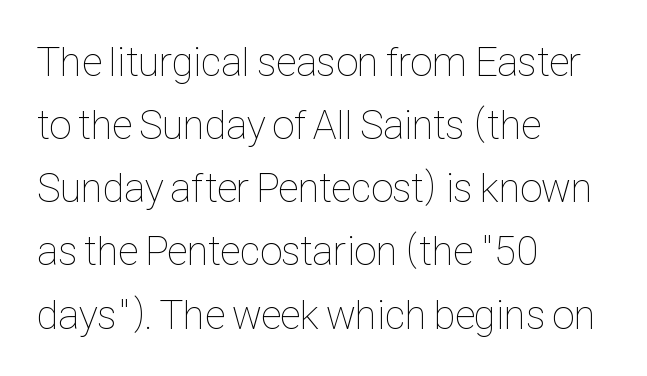
Q: Is the text bold? A: No.
Q: Is the text italic (slanted)? A: No, it is upright.
Q: Is the text underlined? A: No.
Q: How is the paragraph aligned? A: Left-aligned.
Q: Is the spacing between letters normal or unusually wide? A: Normal.
Q: Is the spacing between lines tight, normal or loose? A: Normal.
Q: Width (condensed, normal, or wide)? A: Condensed.
Q: Stroke contrast? A: Low.
Q: x-height? A: Medium.
Q: Monospaced? A: No.
